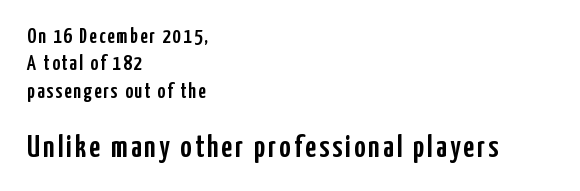
Q: Is the text italic (slanted)? A: No, it is upright.
Q: Is the typeface a serif or a sans-serif typeface? A: Sans-serif.
Q: Is the text underlined? A: No.
Q: How is the paragraph aligned? A: Left-aligned.
Q: Is the spacing between lines tight, normal or loose? A: Normal.
Q: Which block of text is set in a larger size, the first (top) or the second (bottom)? A: The second (bottom) one.
Q: Width (condensed, normal, or wide)? A: Condensed.
Q: Stroke contrast? A: Low.
Q: x-height? A: Medium.
Q: Monospaced? A: No.
